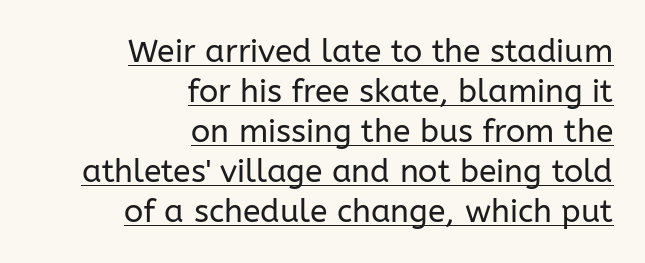
Q: Is the text bold? A: No.
Q: Is the text italic (slanted)? A: No, it is upright.
Q: Is the typeface a serif or a sans-serif typeface? A: Sans-serif.
Q: Is the text underlined? A: Yes.
Q: How is the paragraph aligned? A: Right-aligned.
Q: Is the spacing between letters normal or unusually wide? A: Normal.
Q: Is the spacing between lines tight, normal or loose? A: Normal.
Q: Width (condensed, normal, or wide)? A: Normal.
Q: Stroke contrast? A: Low.
Q: x-height? A: Medium.
Q: Monospaced? A: No.
